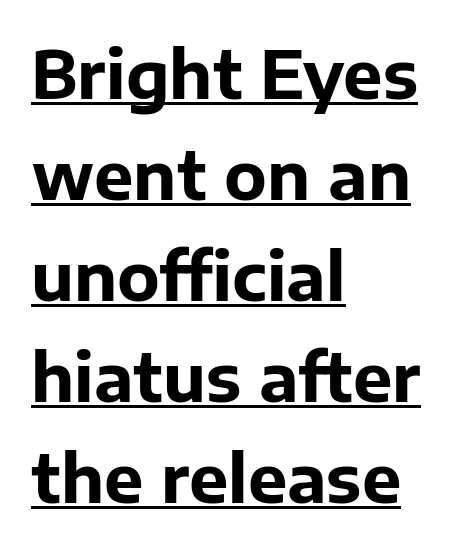
Q: Is the text bold? A: Yes.
Q: Is the text italic (slanted)? A: No, it is upright.
Q: Is the typeface a serif or a sans-serif typeface? A: Sans-serif.
Q: Is the text underlined? A: Yes.
Q: How is the paragraph aligned? A: Left-aligned.
Q: Is the spacing between letters normal or unusually wide? A: Normal.
Q: Is the spacing between lines tight, normal or loose? A: Normal.
Q: Width (condensed, normal, or wide)? A: Normal.
Q: Stroke contrast? A: Low.
Q: x-height? A: Medium.
Q: Monospaced? A: No.
